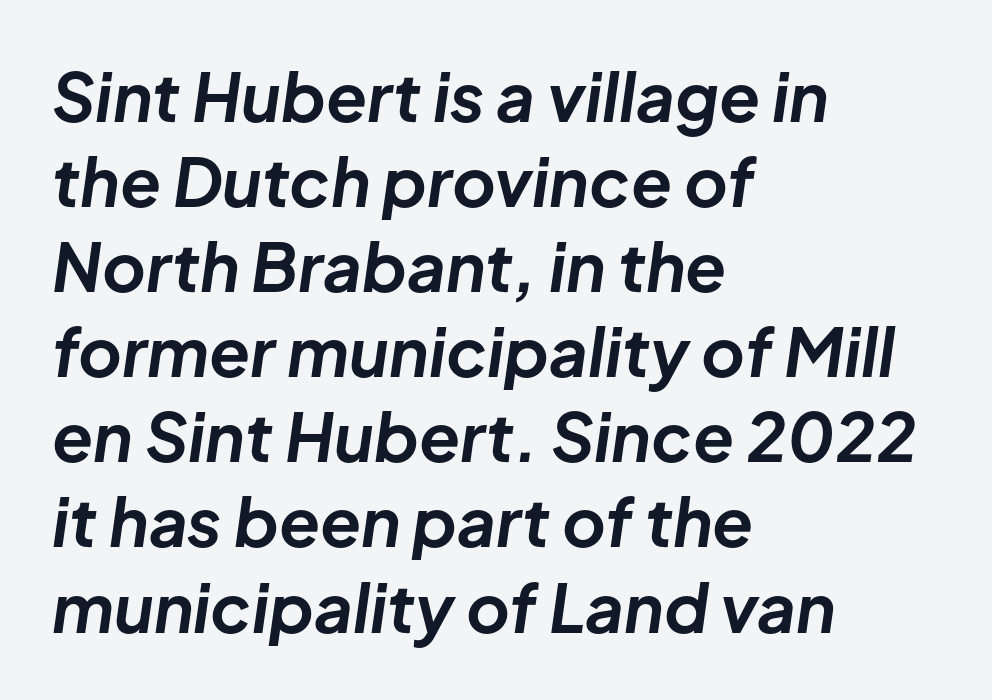
Q: Is the text bold? A: Yes.
Q: Is the text italic (slanted)? A: Yes, it leans right by about 8 degrees.
Q: Is the text underlined? A: No.
Q: How is the paragraph aligned? A: Left-aligned.
Q: Is the spacing between letters normal or unusually wide? A: Normal.
Q: Is the spacing between lines tight, normal or loose? A: Normal.
Q: Width (condensed, normal, or wide)? A: Normal.
Q: Stroke contrast? A: Low.
Q: x-height? A: Medium.
Q: Monospaced? A: No.
